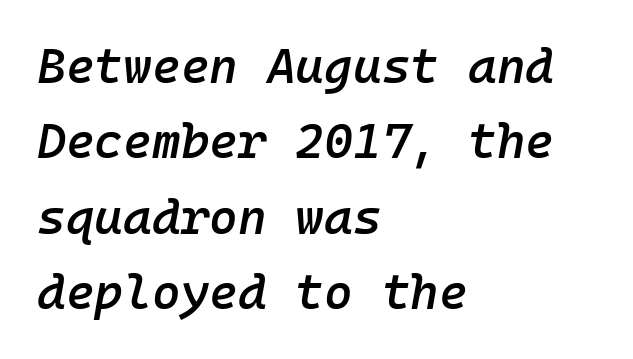
Q: Is the text bold? A: Semi-bold.
Q: Is the text italic (slanted)? A: Yes, it leans right by about 10 degrees.
Q: Is the text underlined? A: No.
Q: How is the paragraph aligned? A: Left-aligned.
Q: Is the spacing between letters normal or unusually wide? A: Normal.
Q: Is the spacing between lines tight, normal or loose? A: Normal.
Q: Width (condensed, normal, or wide)? A: Normal.
Q: Stroke contrast? A: Low.
Q: x-height? A: Medium.
Q: Monospaced? A: Yes.
